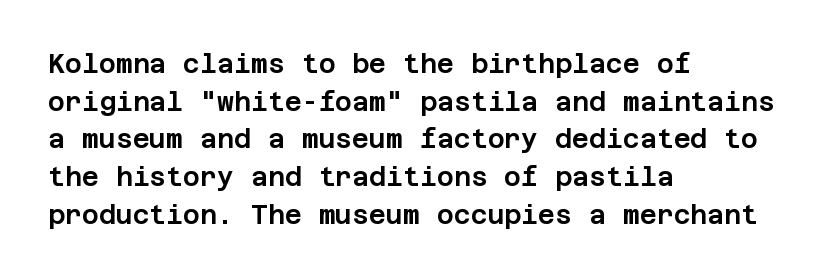
The image shows 26 px text type, upright; set left-aligned, normal line spacing (1.45x), normal letter spacing, not underlined.
